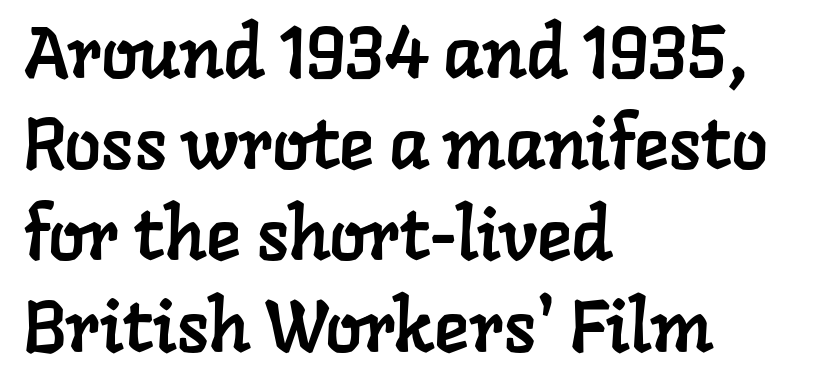
{"serif": "yes", "width": "normal", "stroke_contrast": "low", "x_height": "medium", "monospaced": "no", "underline": "no", "align": "left", "line_spacing": "normal", "line_spacing_ratio": 1.25, "letter_spacing": "normal", "letter_spacing_em": 0.0, "glyph_px": 73}
